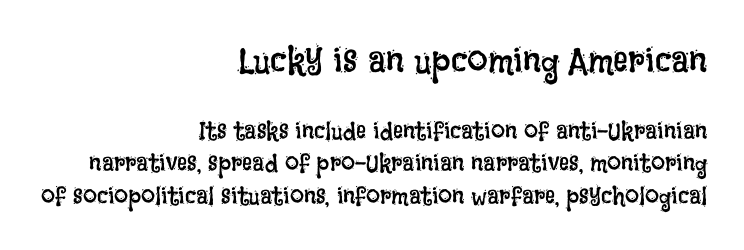
Q: Is the text bold? A: No.
Q: Is the text italic (slanted)? A: No, it is upright.
Q: Is the text underlined? A: No.
Q: How is the paragraph aligned? A: Right-aligned.
Q: Is the spacing between letters normal or unusually wide? A: Normal.
Q: Is the spacing between lines tight, normal or loose? A: Normal.
Q: Which block of text is set in a larger size, the first (top) or the second (bottom)? A: The first (top) one.
Q: Width (condensed, normal, or wide)? A: Condensed.
Q: Stroke contrast? A: Low.
Q: x-height? A: Large.
Q: Monospaced? A: No.
